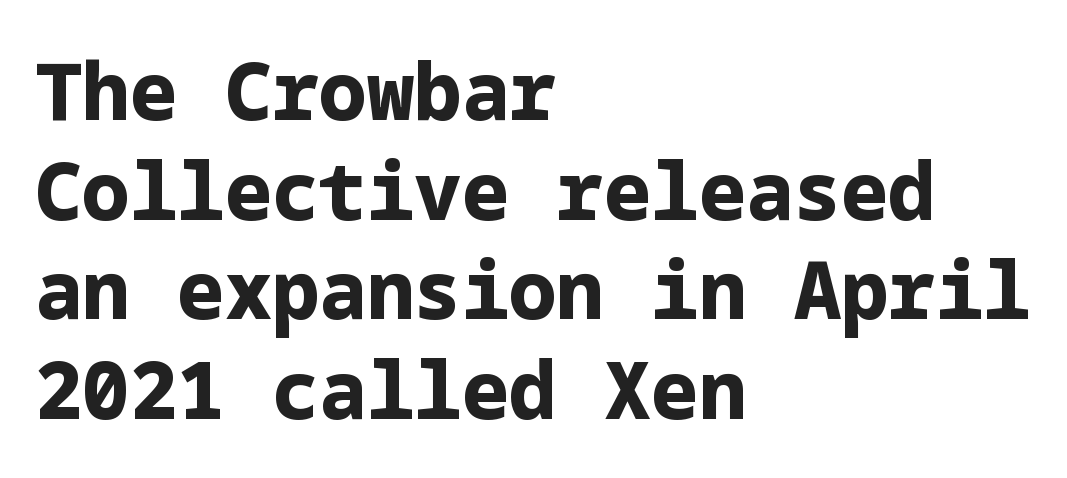
{"serif": "no", "italic": "no", "bold": "yes", "weight": "bold", "width": "normal", "stroke_contrast": "low", "x_height": "medium", "underline": "no", "align": "left", "line_spacing": "normal", "line_spacing_ratio": 1.26, "letter_spacing": "normal", "letter_spacing_em": 0.0, "glyph_px": 79}
